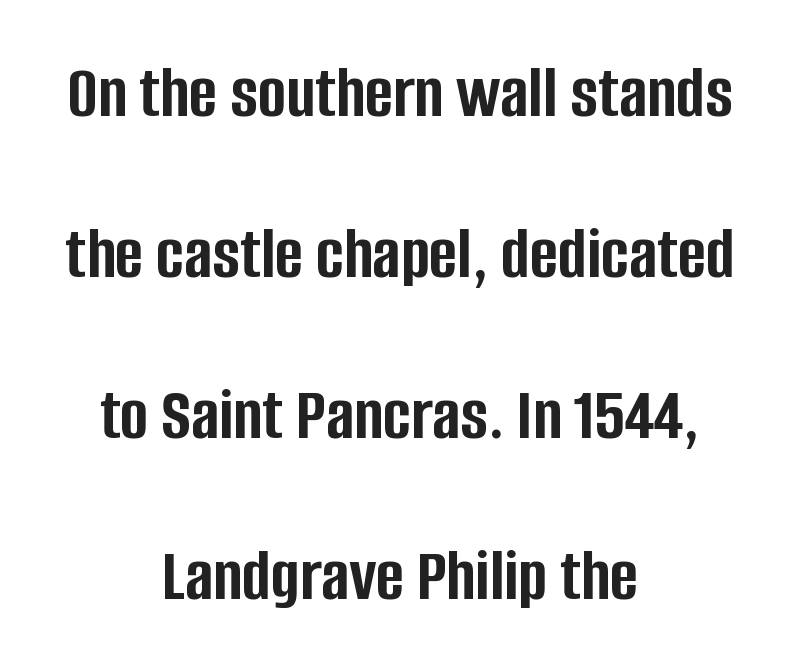
Q: Is the text bold? A: Yes.
Q: Is the text italic (slanted)? A: No, it is upright.
Q: Is the typeface a serif or a sans-serif typeface? A: Sans-serif.
Q: Is the text underlined? A: No.
Q: How is the paragraph aligned? A: Centered.
Q: Is the spacing between letters normal or unusually wide? A: Normal.
Q: Is the spacing between lines tight, normal or loose? A: Loose.
Q: Width (condensed, normal, or wide)? A: Condensed.
Q: Stroke contrast? A: Low.
Q: x-height? A: Large.
Q: Monospaced? A: No.
